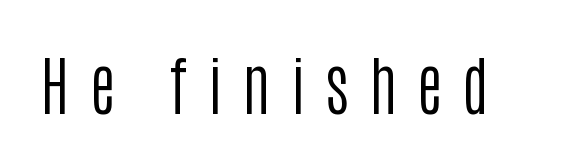
Clear beneath every line of the passage. Is this a fixed-width face? No — the glyphs have proportional, varying widths. The passage shown is not bold in any degree. These lines are composed in type without serifs. The line texture is sparse and dotted thanks to wide tracking. Every character sits straight up, as roman type does.
